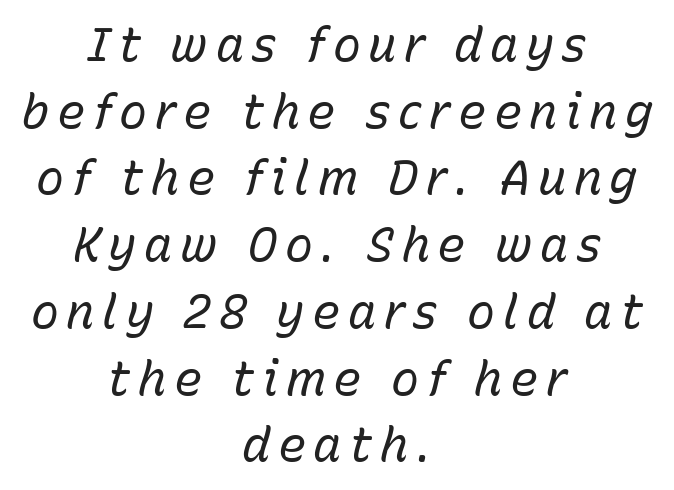
{"italic": "yes", "lean": "right", "slant_degrees": 15, "bold": "no", "weight": "regular", "width": "normal", "stroke_contrast": "low", "x_height": "medium", "monospaced": "no", "underline": "no", "align": "center", "line_spacing": "normal", "line_spacing_ratio": 1.42, "glyph_px": 47}
